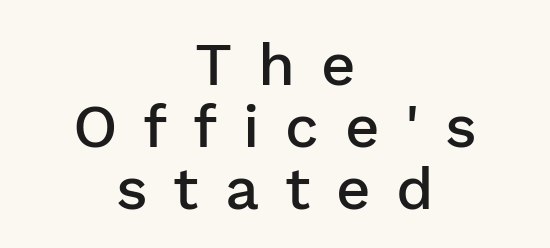
Q: Is the text bold? A: Semi-bold.
Q: Is the text italic (slanted)? A: No, it is upright.
Q: Is the typeface a serif or a sans-serif typeface? A: Sans-serif.
Q: Is the text underlined? A: No.
Q: How is the paragraph aligned? A: Centered.
Q: Is the spacing between letters normal or unusually wide? A: Unusually wide.
Q: Is the spacing between lines tight, normal or loose? A: Tight.
Q: Width (condensed, normal, or wide)? A: Normal.
Q: Stroke contrast? A: Low.
Q: x-height? A: Medium.
Q: Monospaced? A: No.
